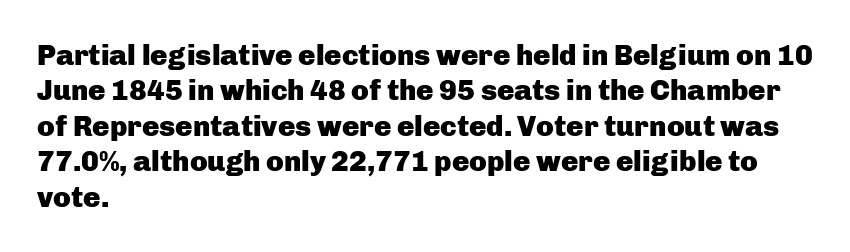
{"serif": "no", "italic": "no", "bold": "yes", "weight": "heavy", "width": "normal", "stroke_contrast": "low", "x_height": "medium", "monospaced": "no", "underline": "no", "align": "left", "line_spacing_ratio": 1.22, "letter_spacing": "normal", "letter_spacing_em": 0.0, "glyph_px": 29}
